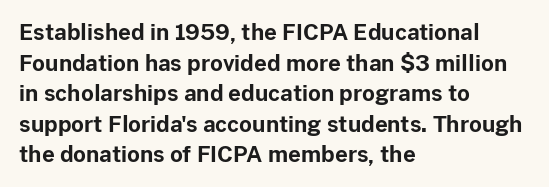
If you drew a line through each stem, it would be perfectly vertical. A normal amount of white space separates one row of letters from the next. Unmarked baselines from the first word to the last. Pretty heavy lettering here — definitely bold. The paragraph has a hard left edge and a soft right edge. These lines keep a tight, regular rhythm from letter to letter.
